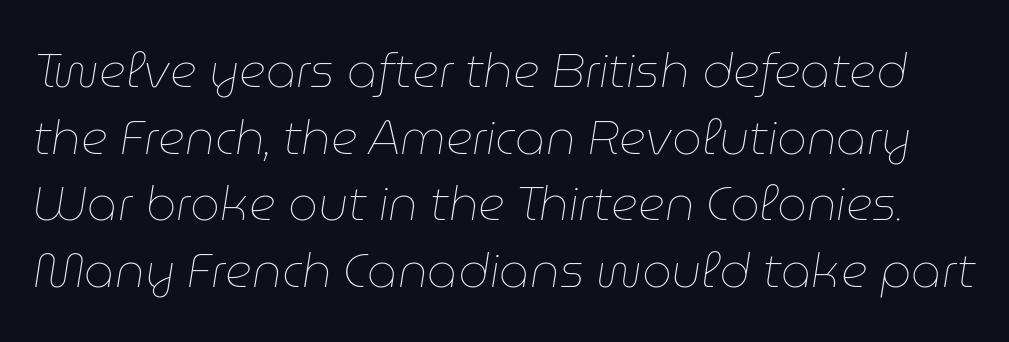
The image shows 47 px thin type, italic (leaning right); set normal line spacing (1.42x), normal letter spacing, not underlined; low stroke contrast and a medium x-height.
